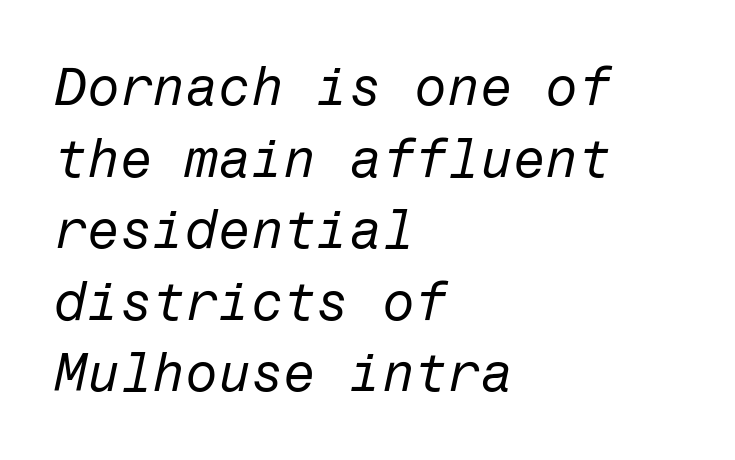
The image shows 53 px regular-weight type, italic (leaning right); set left-aligned, normal line spacing (1.35x), normal letter spacing, not underlined; low stroke contrast and a medium x-height.
